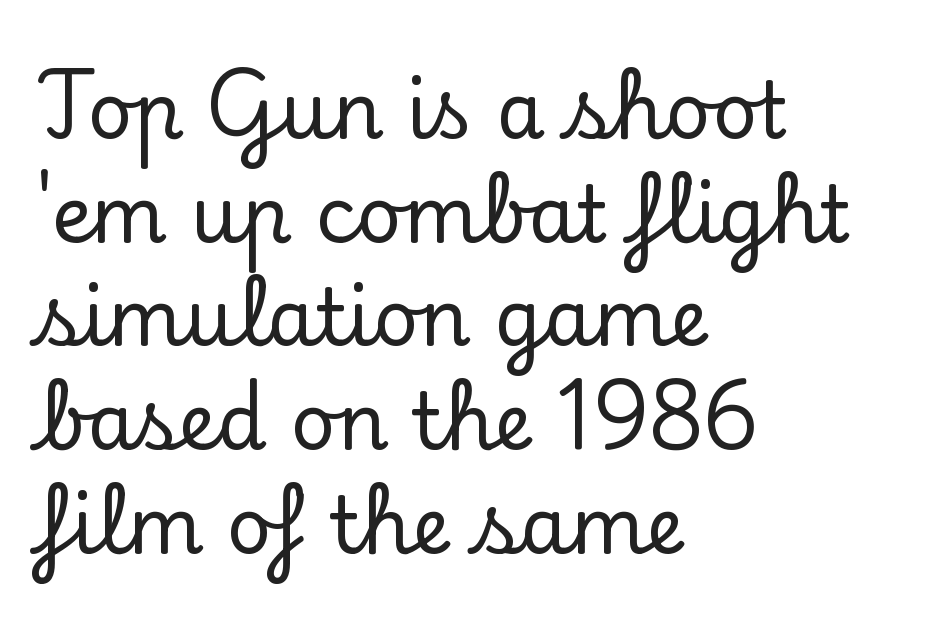
A roman cut, with each character standing at attention. Anything drawn beneath the words? Only blank space. The letters advance in unequal steps, a hallmark of proportional type. Compared with a centered layout, this one pins lines to the left instead. Font category for this specimen: serif. Baseline-to-baseline distance is the conventional proportion of letter height.
